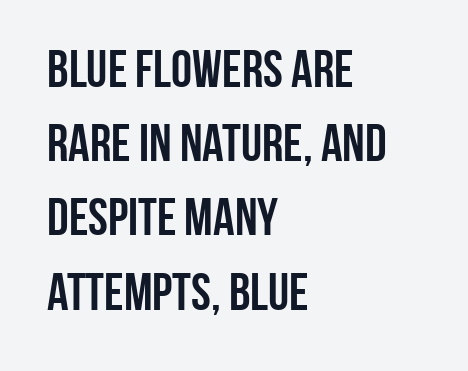
The image shows 53 px semibold, condensed sans-serif type, upright; set left-aligned, normal line spacing (1.4x), normal letter spacing, not underlined; low stroke contrast and a large x-height.
